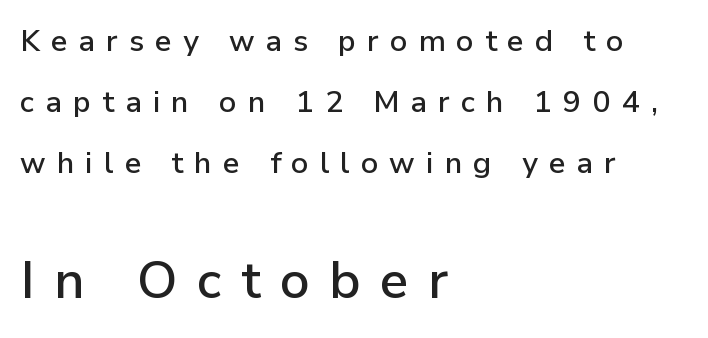
The image shows 52 px sans-serif type, upright; set left-aligned, loose line spacing (2.04x), unusually wide letter spacing (+0.37 em), not underlined; the second (bottom) block is 1.73x larger; low stroke contrast and a medium x-height.
